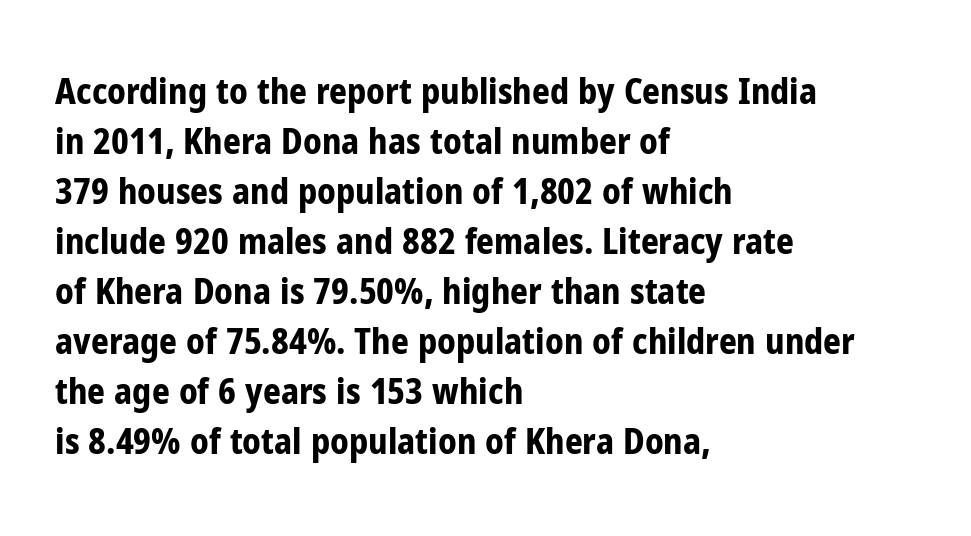
Q: Is the text bold? A: Yes.
Q: Is the text italic (slanted)? A: No, it is upright.
Q: Is the typeface a serif or a sans-serif typeface? A: Sans-serif.
Q: Is the text underlined? A: No.
Q: How is the paragraph aligned? A: Left-aligned.
Q: Is the spacing between letters normal or unusually wide? A: Normal.
Q: Is the spacing between lines tight, normal or loose? A: Normal.
Q: Width (condensed, normal, or wide)? A: Condensed.
Q: Stroke contrast? A: Low.
Q: x-height? A: Medium.
Q: Monospaced? A: No.
